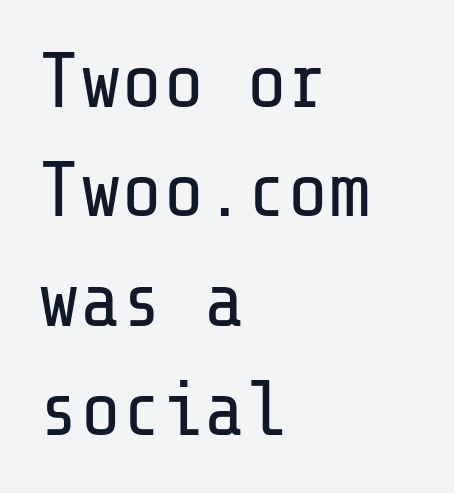
Q: Is the text bold? A: No.
Q: Is the text italic (slanted)? A: No, it is upright.
Q: Is the typeface a serif or a sans-serif typeface? A: Sans-serif.
Q: Is the text underlined? A: No.
Q: How is the paragraph aligned? A: Left-aligned.
Q: Is the spacing between letters normal or unusually wide? A: Normal.
Q: Is the spacing between lines tight, normal or loose? A: Normal.
Q: Width (condensed, normal, or wide)? A: Normal.
Q: Stroke contrast? A: Low.
Q: x-height? A: Medium.
